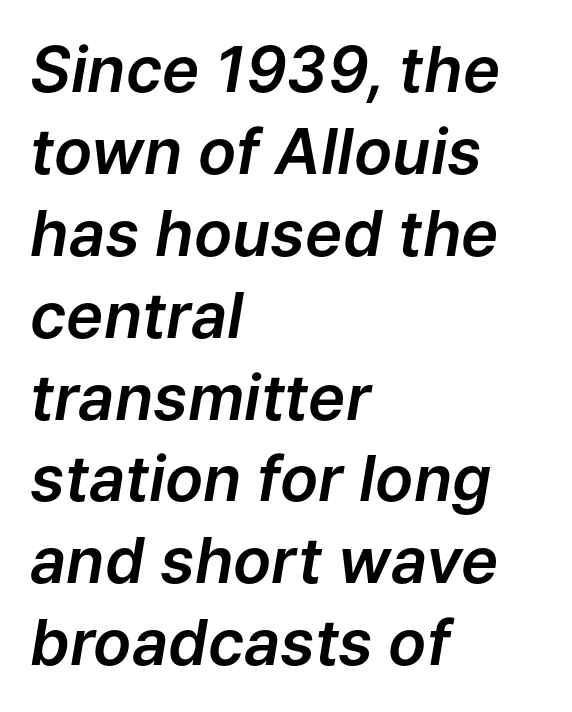
Q: Is the text italic (slanted)? A: Yes, it leans right by about 9 degrees.
Q: Is the text underlined? A: No.
Q: How is the paragraph aligned? A: Left-aligned.
Q: Is the spacing between letters normal or unusually wide? A: Normal.
Q: Is the spacing between lines tight, normal or loose? A: Normal.
Q: Width (condensed, normal, or wide)? A: Normal.
Q: Stroke contrast? A: Low.
Q: x-height? A: Medium.
Q: Monospaced? A: No.
